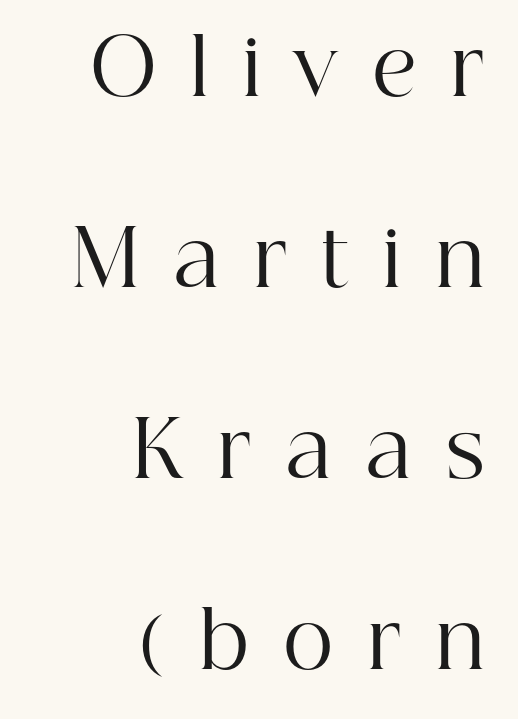
The image shows 78 px regular-weight serif type, upright; set right-aligned, loose line spacing (2.45x), unusually wide letter spacing (+0.43 em), not underlined; high stroke contrast and a medium x-height.
